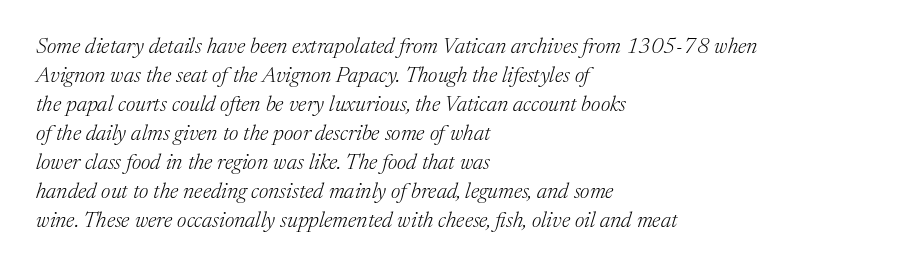
{"italic": "yes", "lean": "right", "slant_degrees": 17, "bold": "no", "underline": "no", "align": "left", "line_spacing": "normal", "line_spacing_ratio": 1.32, "letter_spacing": "normal", "letter_spacing_em": 0.0, "glyph_px": 22}
